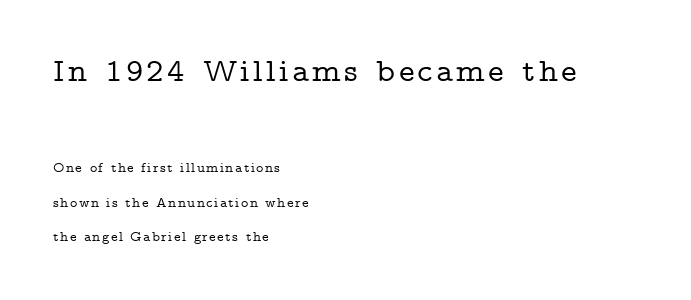
Airy leading. Quick note: underline off. The letters advance in unequal steps, a hallmark of proportional type. The passage shown begins with its larger block and ends with its smaller one. The typography opts for an upright posture over an oblique one. This is serif lettering, the kind often seen in printed books.
